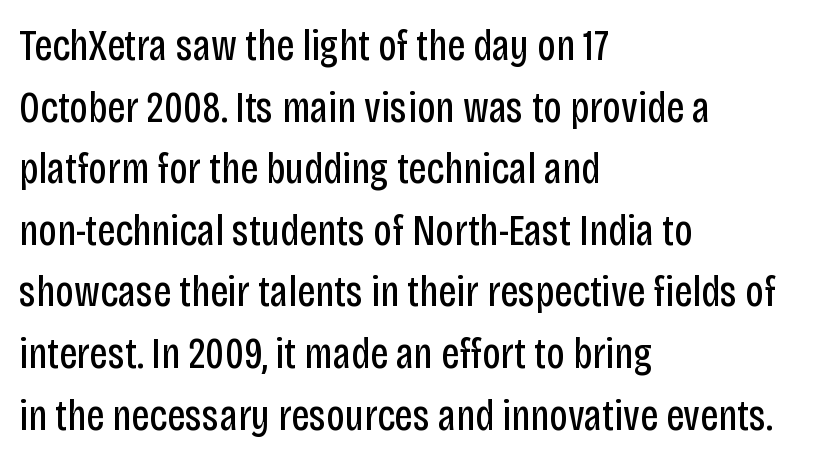
The letters look calm and open, with moderate or lighter stems. Is this a fixed-width face? No — the glyphs have proportional, varying widths. The glyphs are unaccompanied by any horizontal stroke below them. Interline gaps are of average width in this sample.
